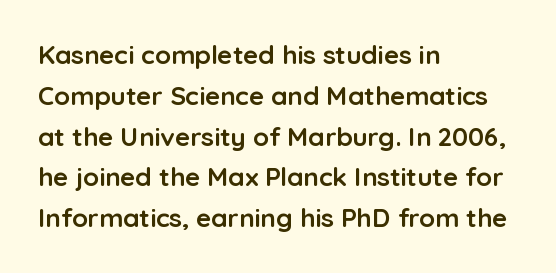
The image shows 26 px bold type, upright; set left-aligned, normal line spacing (1.57x), normal letter spacing, not underlined.
